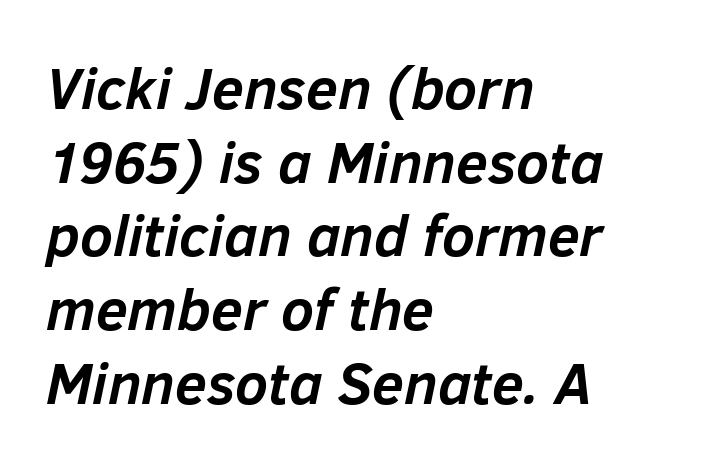
The image shows 58 px semibold type, italic (leaning right); set left-aligned, normal line spacing (1.27x), normal letter spacing, not underlined; low stroke contrast and a medium x-height.
